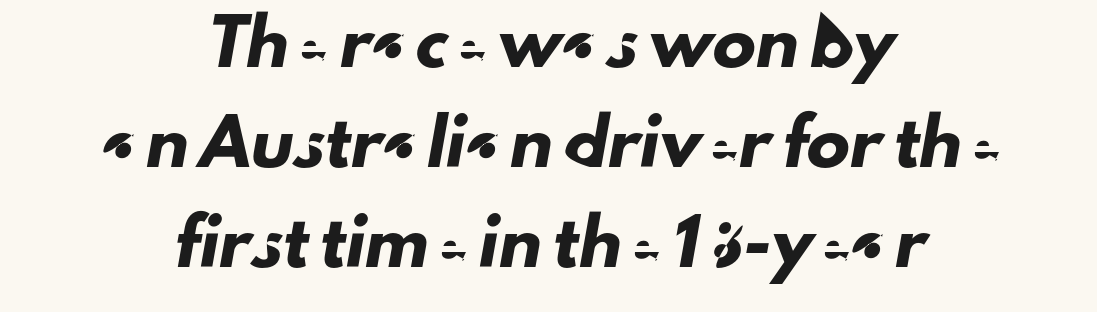
Note the varied advance widths — an 'i' is clearly narrower than an 'm'. Rows of type keep a wide berth in the vertical direction. This sample uses plain, unmodified letter spacing. Centered paragraph, ragged on both sides.
